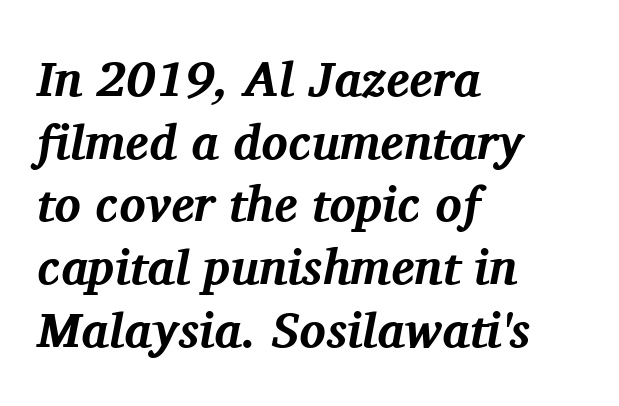
Q: Is the text bold? A: Yes.
Q: Is the text italic (slanted)? A: Yes, it leans right by about 11 degrees.
Q: Is the typeface a serif or a sans-serif typeface? A: Serif.
Q: Is the text underlined? A: No.
Q: How is the paragraph aligned? A: Left-aligned.
Q: Is the spacing between letters normal or unusually wide? A: Normal.
Q: Is the spacing between lines tight, normal or loose? A: Normal.
Q: Width (condensed, normal, or wide)? A: Normal.
Q: Stroke contrast? A: Medium.
Q: x-height? A: Medium.
Q: Monospaced? A: No.
